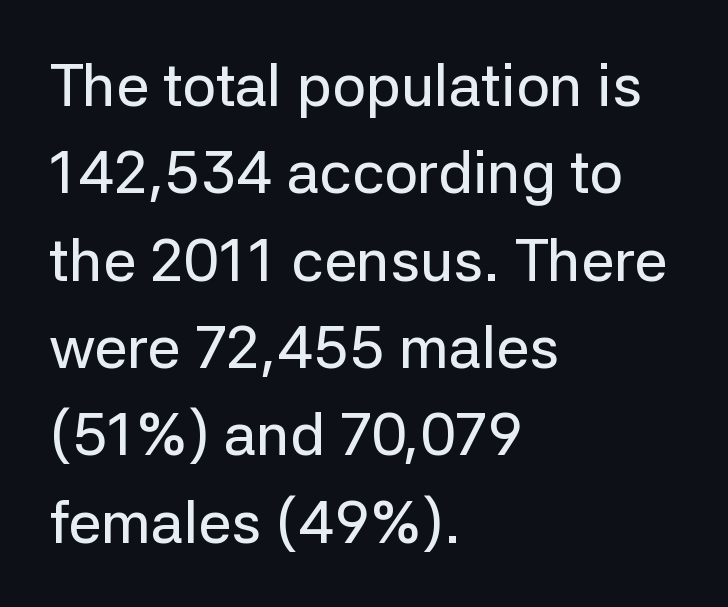
This sample uses an upright cut, with every glyph sitting square on the baseline. The rows are spaced the way most documents space them. Which margin do the lines hug? The left one — the right edge is uneven. The passage shown is not underscored anywhere. The type is set solid horizontally, with unmodified tracking.
